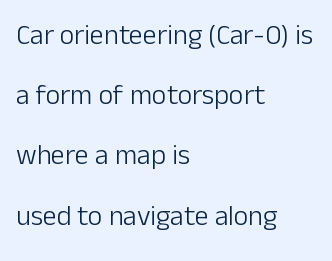
{"serif": "no", "italic": "no", "bold": "no", "weight": "light", "width": "normal", "stroke_contrast": "low", "x_height": "medium", "monospaced": "no", "underline": "no", "align": "left", "line_spacing": "loose", "line_spacing_ratio": 2.15, "letter_spacing": "normal", "letter_spacing_em": 0.0, "glyph_px": 28}
